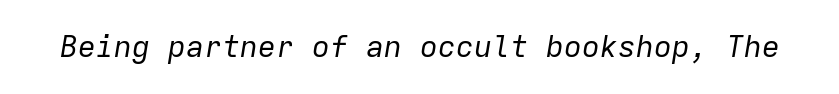
{"italic": "yes", "lean": "right", "slant_degrees": 9, "bold": "no", "weight": "regular", "width": "normal", "stroke_contrast": "low", "x_height": "medium", "monospaced": "yes", "underline": "no", "letter_spacing": "normal", "letter_spacing_em": 0.0, "glyph_px": 30}
